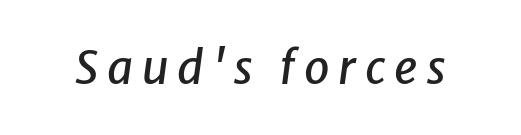
The image shows 46 px text type, italic (leaning right); set not underlined; low stroke contrast and a medium x-height.
